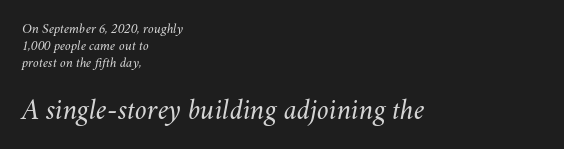
The ragged edge is on the right, which tells us the setting is flush left. Visually, the bottom section dominates because its glyphs are scaled up. The weight would be labelled regular, book, light, or lighter still. Students, note that the glyphs here touch the page at normal intervals. Posture: slanted.
